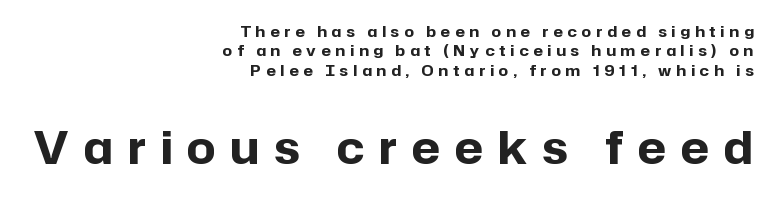
{"serif": "no", "italic": "no", "bold": "yes", "weight": "bold", "width": "normal", "stroke_contrast": "low", "x_height": "medium", "monospaced": "no", "underline": "no", "align": "right", "line_spacing": "normal", "line_spacing_ratio": 1.3, "letter_spacing": "wide", "letter_spacing_em": 0.33, "larger_block": "second", "size_ratio": 3.0, "glyph_px": 45}
